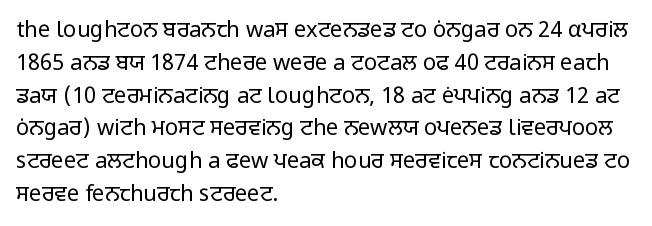
The image shows 22 px text type, upright; set left-aligned, normal line spacing (1.49x), normal letter spacing, not underlined.
